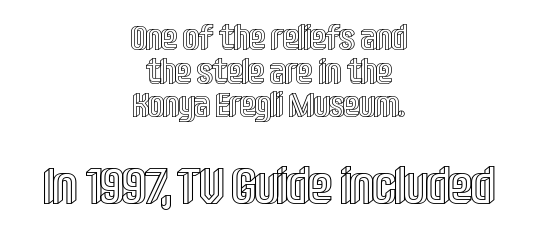
Q: Is the text italic (slanted)? A: No, it is upright.
Q: Is the text underlined? A: No.
Q: How is the paragraph aligned? A: Centered.
Q: Is the spacing between letters normal or unusually wide? A: Normal.
Q: Is the spacing between lines tight, normal or loose? A: Tight.
Q: Which block of text is set in a larger size, the first (top) or the second (bottom)? A: The second (bottom) one.
Q: Width (condensed, normal, or wide)? A: Condensed.
Q: x-height? A: Large.
Q: Monospaced? A: No.
